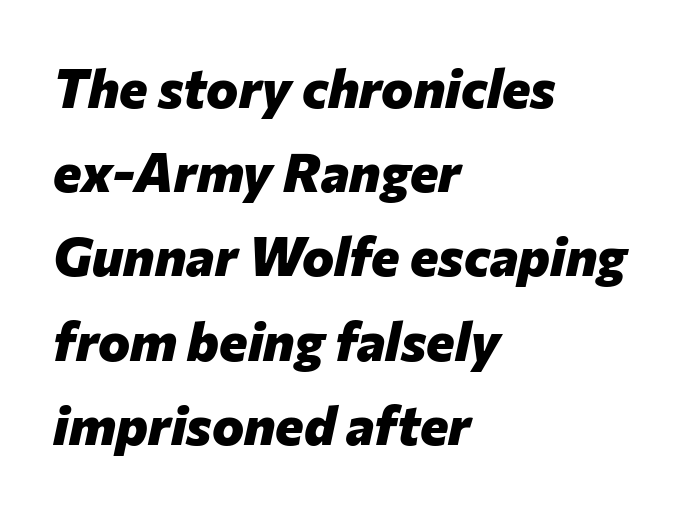
Q: Is the text bold? A: Yes.
Q: Is the text italic (slanted)? A: Yes, it leans right by about 12 degrees.
Q: Is the text underlined? A: No.
Q: How is the paragraph aligned? A: Left-aligned.
Q: Is the spacing between letters normal or unusually wide? A: Normal.
Q: Is the spacing between lines tight, normal or loose? A: Normal.
Q: Width (condensed, normal, or wide)? A: Normal.
Q: Stroke contrast? A: Low.
Q: x-height? A: Medium.
Q: Monospaced? A: No.
